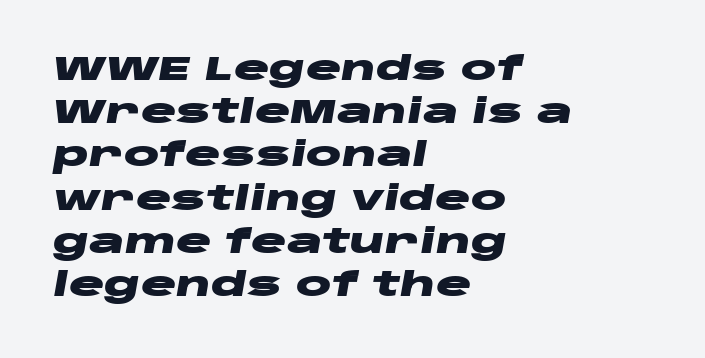
The image shows 33 px heavy, wide type, italic (leaning right); set left-aligned, normal line spacing (1.31x), normal letter spacing, not underlined; low stroke contrast and a large x-height.
